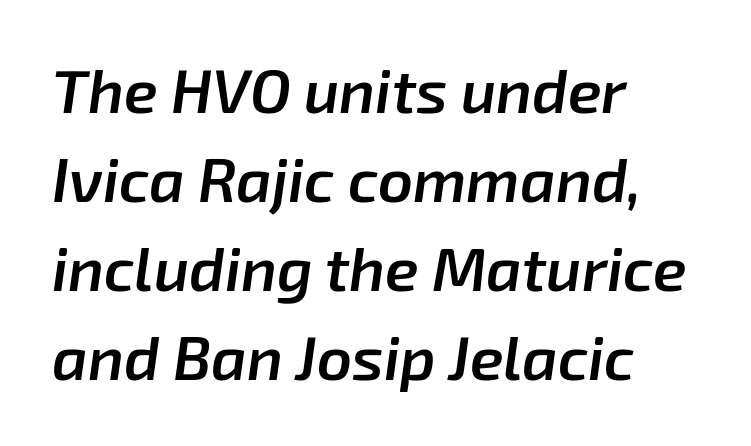
{"italic": "yes", "lean": "right", "slant_degrees": 8, "bold": "semi", "weight": "semibold", "width": "normal", "stroke_contrast": "low", "x_height": "medium", "monospaced": "no", "underline": "no", "align": "left", "line_spacing": "normal", "line_spacing_ratio": 1.46, "letter_spacing": "normal", "letter_spacing_em": 0.0, "glyph_px": 61}
